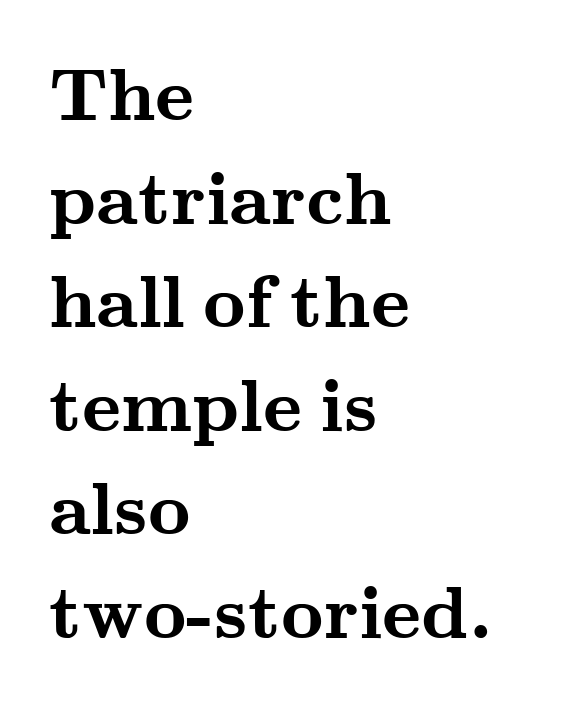
The image shows 74 px semibold, wide serif type, upright; set left-aligned, normal line spacing (1.4x), normal letter spacing, not underlined; medium stroke contrast and a small x-height.
